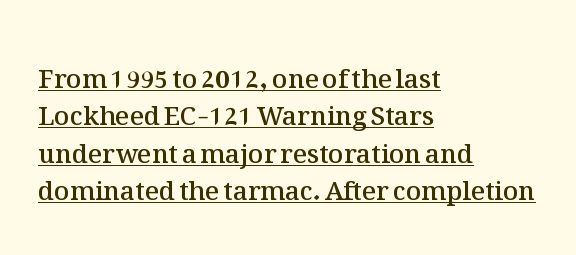
The image shows 26 px text type, upright; set left-aligned, normal line spacing (1.44x), normal letter spacing, underlined.
